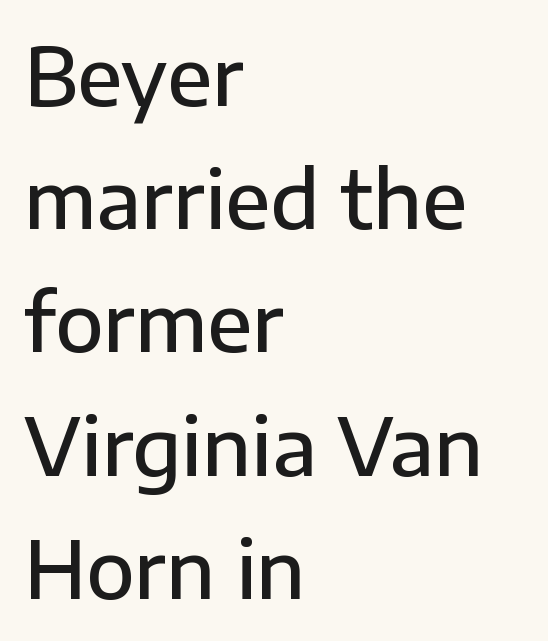
{"serif": "no", "italic": "no", "bold": "semi", "weight": "semibold", "width": "normal", "stroke_contrast": "low", "x_height": "medium", "monospaced": "no", "underline": "no", "align": "left", "line_spacing": "normal", "line_spacing_ratio": 1.56, "letter_spacing": "normal", "letter_spacing_em": 0.0, "glyph_px": 79}
